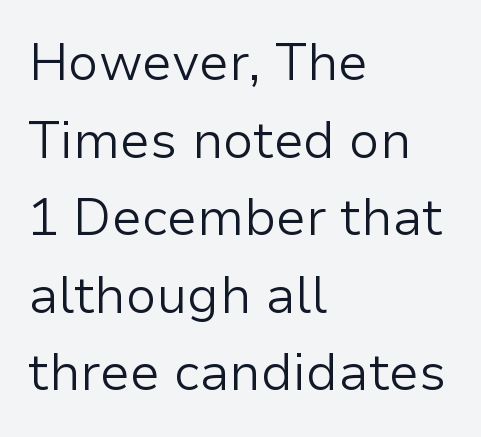
You can tell it's not italic because the verticals are truly vertical. The zone under the glyphs is completely vacant. Words appear dense and cohesive because spacing is normal. This sample is left-justified, so line endings fall wherever the words run out. Varying glyph widths throughout — classic text-font behaviour. The text was rendered using a sans face with plain stroke endings.
